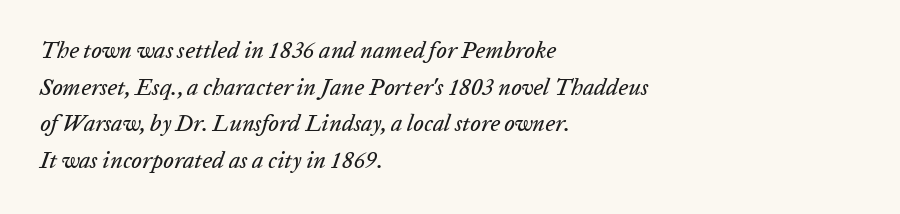
Nobody touched the tracking dial on this one. The passage shown stacks its lines at a standard gap. Words float on clear page, feet unadorned. Yep, that's italic — everything's leaning.
